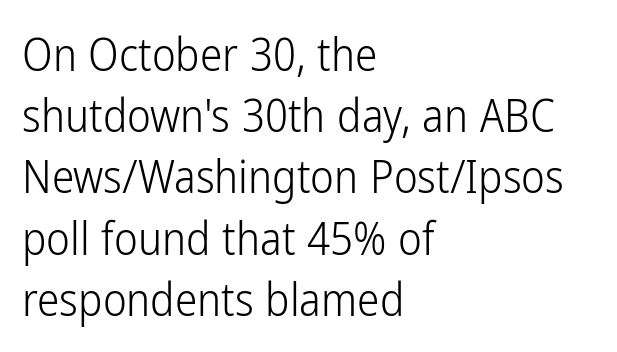
Q: Is the text bold? A: No.
Q: Is the text italic (slanted)? A: No, it is upright.
Q: Is the typeface a serif or a sans-serif typeface? A: Sans-serif.
Q: Is the text underlined? A: No.
Q: How is the paragraph aligned? A: Left-aligned.
Q: Is the spacing between letters normal or unusually wide? A: Normal.
Q: Is the spacing between lines tight, normal or loose? A: Normal.
Q: Width (condensed, normal, or wide)? A: Condensed.
Q: Stroke contrast? A: Low.
Q: x-height? A: Medium.
Q: Monospaced? A: No.
